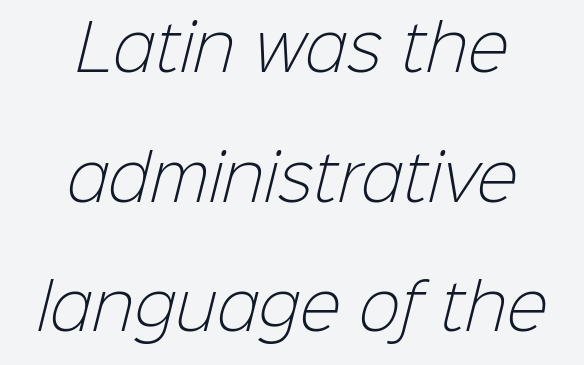
The image shows 62 px light sans-serif type; set centered, loose line spacing (2.09x), normal letter spacing, not underlined; low stroke contrast and a medium x-height.
